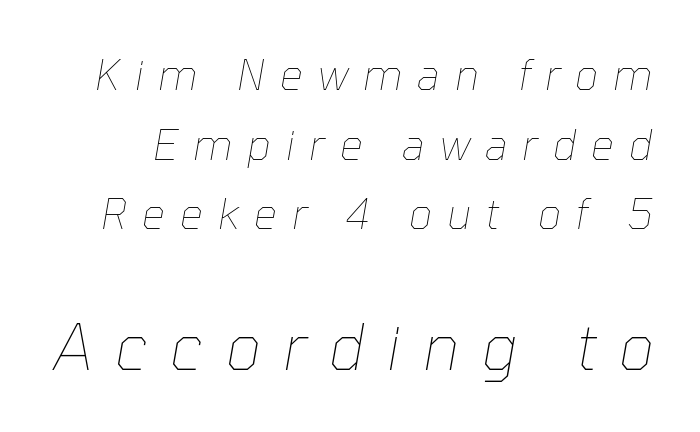
Q: Is the text bold? A: No.
Q: Is the text italic (slanted)? A: Yes, it leans right by about 10 degrees.
Q: Is the text underlined? A: No.
Q: Is the spacing between letters normal or unusually wide? A: Unusually wide.
Q: Is the spacing between lines tight, normal or loose? A: Normal.
Q: Which block of text is set in a larger size, the first (top) or the second (bottom)? A: The second (bottom) one.
Q: Width (condensed, normal, or wide)? A: Normal.
Q: Stroke contrast? A: Low.
Q: x-height? A: Medium.
Q: Monospaced? A: No.
